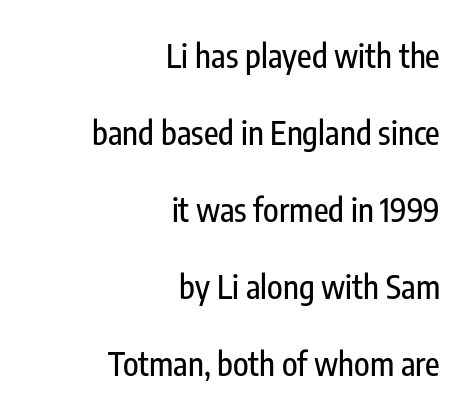
Q: Is the text italic (slanted)? A: No, it is upright.
Q: Is the typeface a serif or a sans-serif typeface? A: Sans-serif.
Q: Is the text underlined? A: No.
Q: How is the paragraph aligned? A: Right-aligned.
Q: Is the spacing between letters normal or unusually wide? A: Normal.
Q: Is the spacing between lines tight, normal or loose? A: Loose.
Q: Width (condensed, normal, or wide)? A: Condensed.
Q: Stroke contrast? A: Low.
Q: x-height? A: Medium.
Q: Monospaced? A: No.
